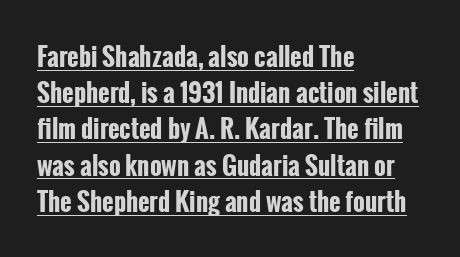
The face used here has the dense, thick strokes of a bold. One glance says typical: line gaps are just what's usual. In terms of posture, this sample is upright. In CSS terms this would be text-align: left.
